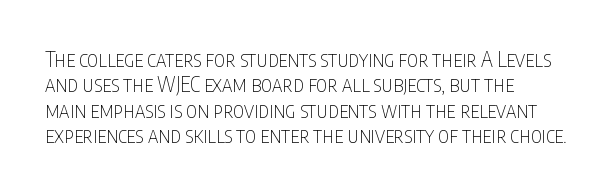
{"italic": "no", "bold": "no", "underline": "no", "align": "left", "line_spacing_ratio": 1.21, "letter_spacing": "normal", "letter_spacing_em": 0.0, "glyph_px": 21}
